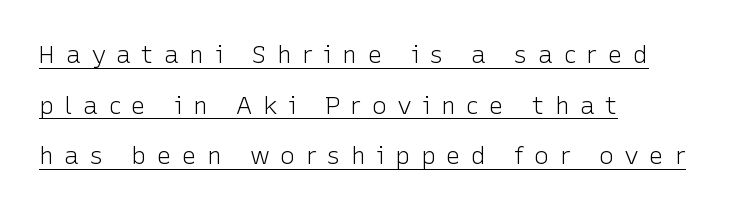
{"italic": "no", "bold": "no", "underline": "yes", "align": "left", "line_spacing": "loose", "line_spacing_ratio": 2.03, "letter_spacing": "wide", "letter_spacing_em": 0.41, "glyph_px": 25}
